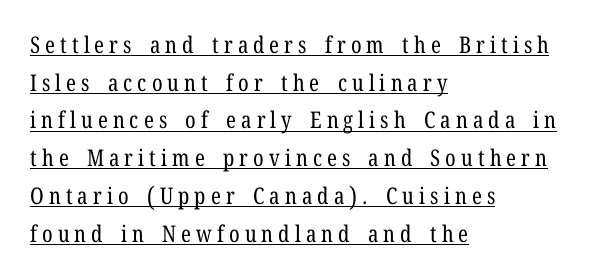
{"italic": "no", "bold": "no", "underline": "yes", "align": "left", "line_spacing": "normal", "line_spacing_ratio": 1.64, "letter_spacing": "wide", "letter_spacing_em": 0.22, "glyph_px": 23}
